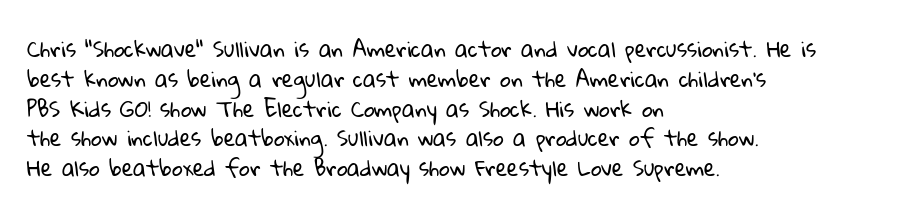
The image shows 21 px text type; set left-aligned, normal line spacing (1.42x), normal letter spacing, not underlined.
